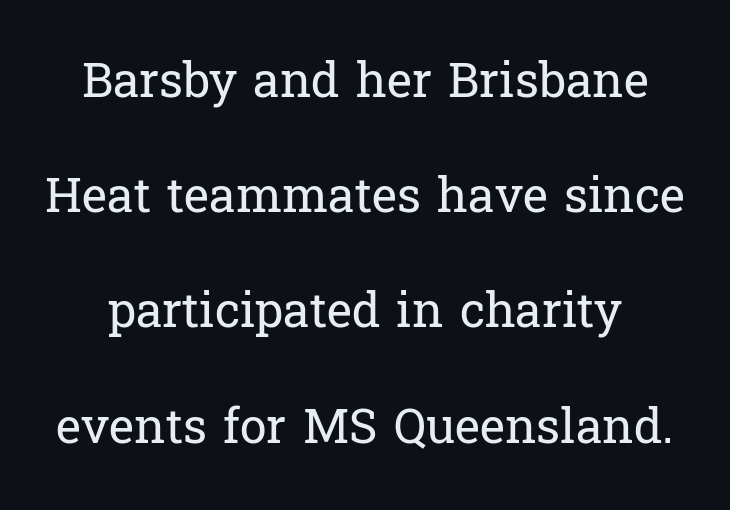
Weight: regular or lighter. The text was rendered using a seriffed face with decorative stroke endings. Descender tails drop into unmarked territory. The space between consecutive lines is lavish. Note the varied advance widths — an 'i' is clearly narrower than an 'm'.
